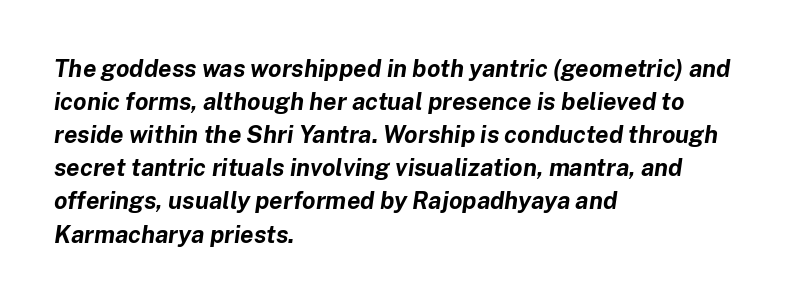
Weight check: bold — yes, fully. Notice how the passage keeps a crisp vertical edge on the left only. Quick note: underline off. If you measured baseline to baseline, you'd find a middling distance. Every character sits at an angle, as italics do.
